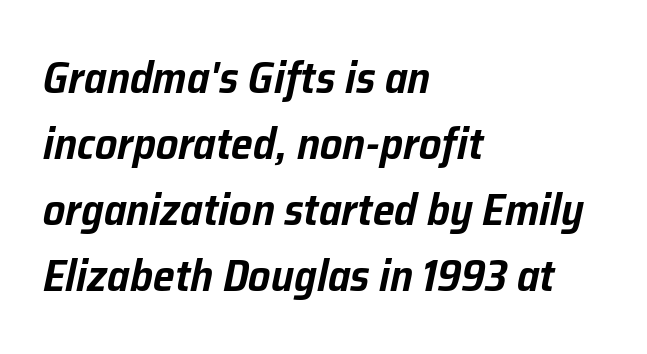
Q: Is the text italic (slanted)? A: Yes, it leans right by about 12 degrees.
Q: Is the text underlined? A: No.
Q: How is the paragraph aligned? A: Left-aligned.
Q: Is the spacing between letters normal or unusually wide? A: Normal.
Q: Is the spacing between lines tight, normal or loose? A: Normal.
Q: Width (condensed, normal, or wide)? A: Normal.
Q: Stroke contrast? A: Low.
Q: x-height? A: Medium.
Q: Monospaced? A: No.
